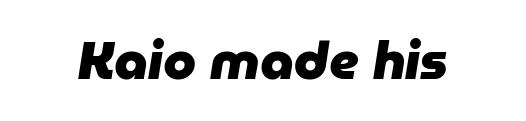
Q: Is the text bold? A: Yes.
Q: Is the text italic (slanted)? A: Yes, it leans right by about 9 degrees.
Q: Is the text underlined? A: No.
Q: Is the spacing between letters normal or unusually wide? A: Normal.
Q: Width (condensed, normal, or wide)? A: Normal.
Q: Stroke contrast? A: Low.
Q: x-height? A: Medium.
Q: Monospaced? A: No.
